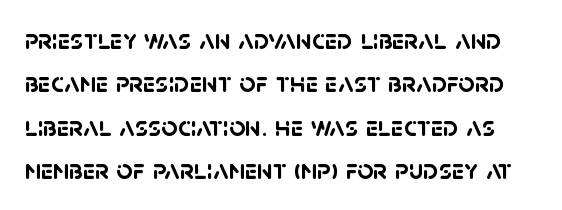
Q: Is the text bold? A: Yes.
Q: Is the typeface a serif or a sans-serif typeface? A: Sans-serif.
Q: Is the text underlined? A: No.
Q: Is the spacing between letters normal or unusually wide? A: Normal.
Q: Is the spacing between lines tight, normal or loose? A: Normal.
Q: Width (condensed, normal, or wide)? A: Normal.
Q: Stroke contrast? A: Low.
Q: x-height? A: Large.
Q: Monospaced? A: No.
